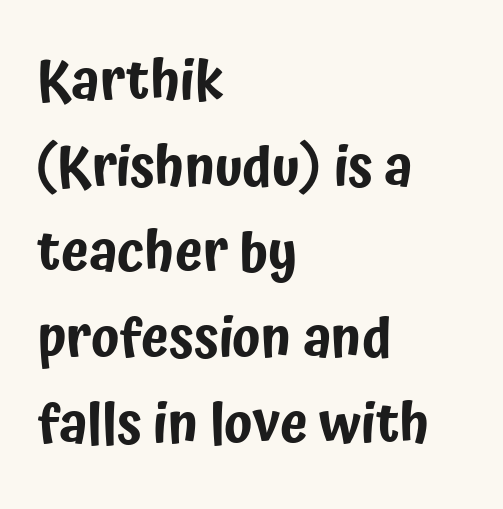
{"serif": "no", "italic": "no", "width": "condensed", "stroke_contrast": "low", "x_height": "medium", "monospaced": "no", "underline": "no", "align": "left", "line_spacing": "normal", "line_spacing_ratio": 1.53, "letter_spacing": "normal", "letter_spacing_em": 0.0, "glyph_px": 56}
